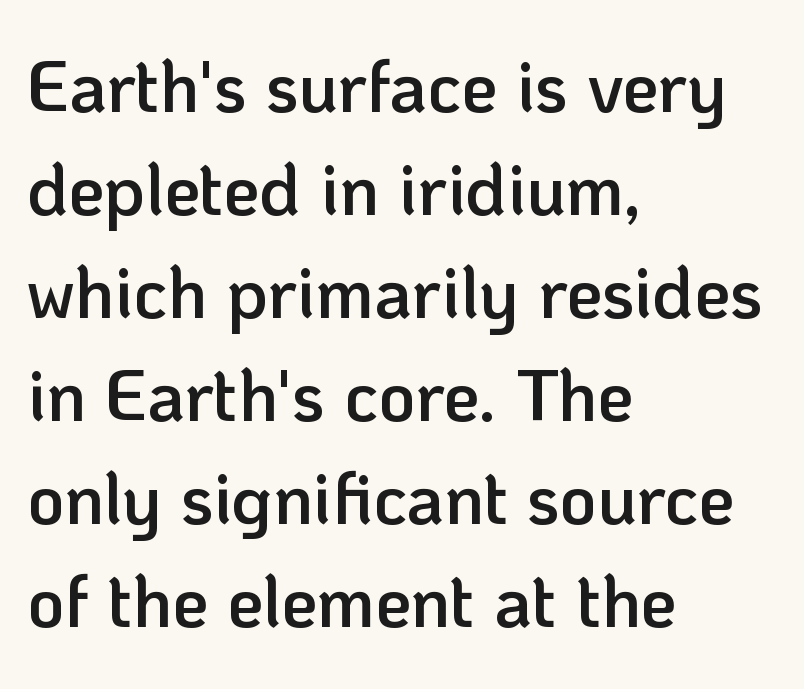
Quick note: not italic, upright. The passage shown is not underscored anywhere. Are there feet on the stems? There aren't — it's a sans. What weight is shown? A semibold, between regular and bold.
